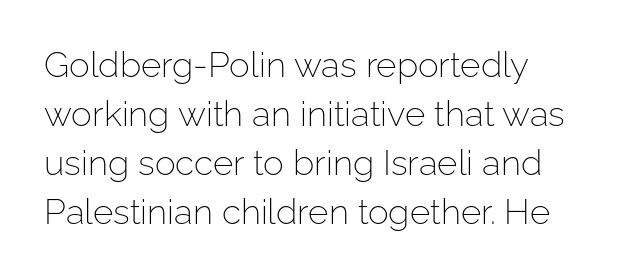
{"serif": "no", "italic": "no", "bold": "no", "weight": "light", "width": "normal", "stroke_contrast": "low", "x_height": "medium", "monospaced": "no", "underline": "no", "line_spacing": "normal", "line_spacing_ratio": 1.4, "letter_spacing": "normal", "letter_spacing_em": 0.0, "glyph_px": 35}
